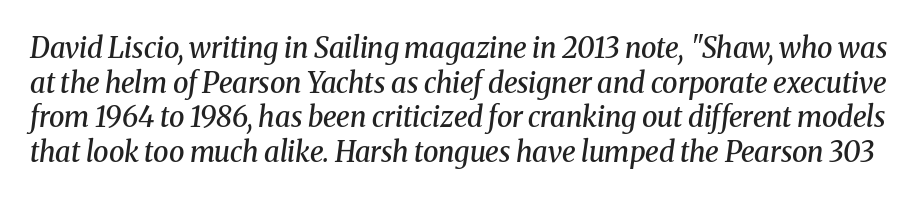
Lines of text with bare space underneath. Look at the bottom of the vertical strokes: they flare into serifs here. Words appear dense and cohesive because spacing is normal. This is moderately heavy type, rendered in semibold. Spacing verdict: proportional, widths tailored to each character. The lettering tilts uniformly, giving the passage an italic look.
